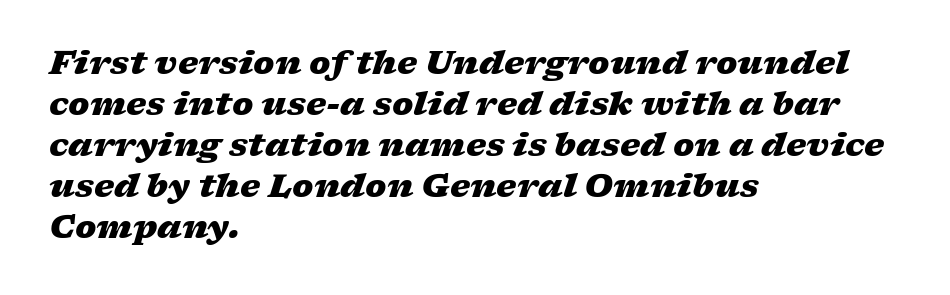
The image shows 32 px heavy, wide type, italic (leaning right); set left-aligned, normal line spacing (1.28x), normal letter spacing, not underlined; low stroke contrast and a medium x-height.
